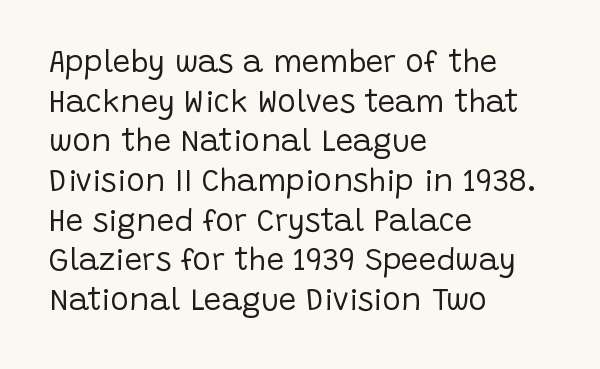
Q: Is the text bold? A: No.
Q: Is the text italic (slanted)? A: No, it is upright.
Q: Is the typeface a serif or a sans-serif typeface? A: Sans-serif.
Q: Is the text underlined? A: No.
Q: How is the paragraph aligned? A: Left-aligned.
Q: Is the spacing between letters normal or unusually wide? A: Normal.
Q: Is the spacing between lines tight, normal or loose? A: Normal.
Q: Width (condensed, normal, or wide)? A: Normal.
Q: Stroke contrast? A: Low.
Q: x-height? A: Large.
Q: Monospaced? A: No.
